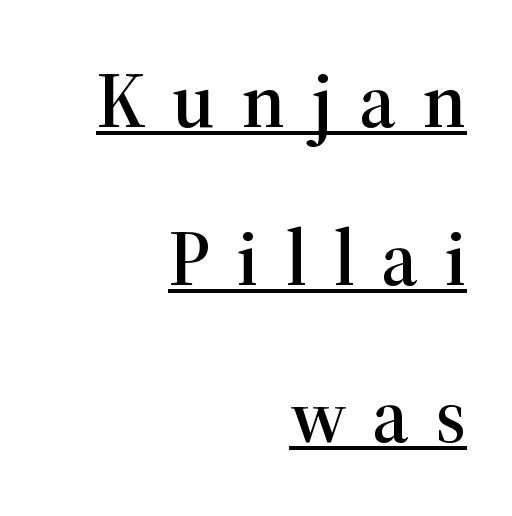
The lettering holds an erect, upright posture throughout. Does extra space separate the letters? Yes, quite a lot of it. The face used here is seriffed, in the tradition of book romans. Somebody hit Ctrl+U on this one — the words are underlined. A flush-right, rag-left setting is used for this passage.
